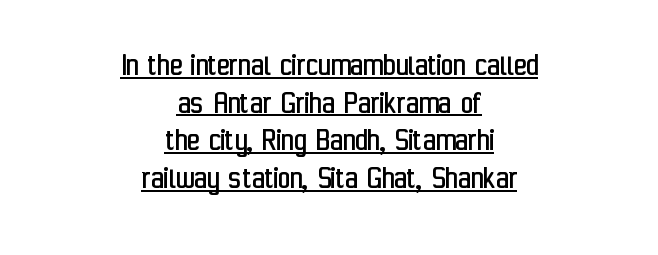
The image shows 34 px regular-weight, condensed sans-serif type, upright; set centered, tight line spacing (1.11x), normal letter spacing, underlined; low stroke contrast and a medium x-height.
